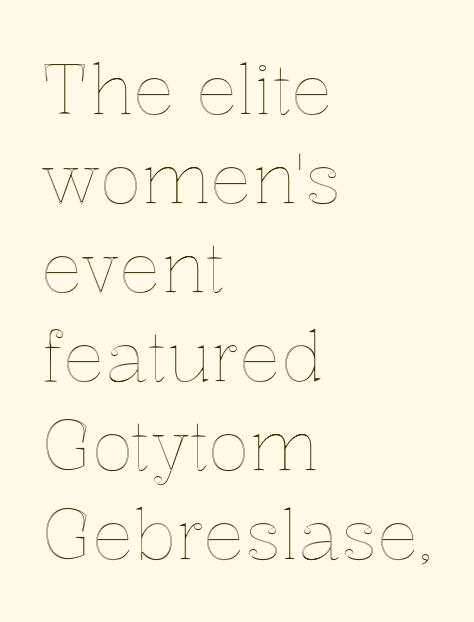
{"italic": "no", "width": "normal", "x_height": "medium", "monospaced": "no", "underline": "no", "align": "left", "line_spacing": "normal", "line_spacing_ratio": 1.29, "letter_spacing": "normal", "letter_spacing_em": 0.0, "glyph_px": 69}
